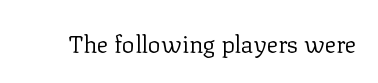
The image shows 24 px text type, upright; set normal letter spacing, not underlined.
